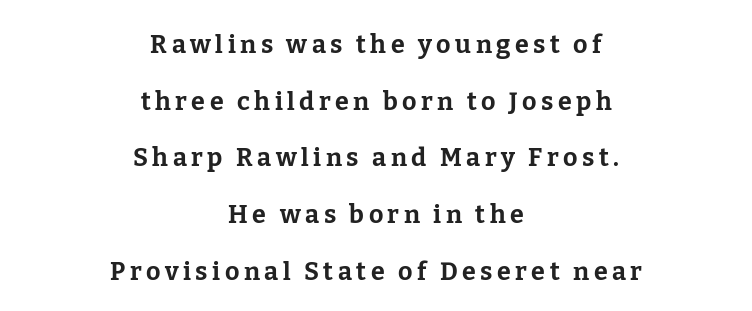
{"italic": "no", "bold": "yes", "underline": "no", "align": "center", "line_spacing": "loose", "line_spacing_ratio": 2.27, "glyph_px": 25}
